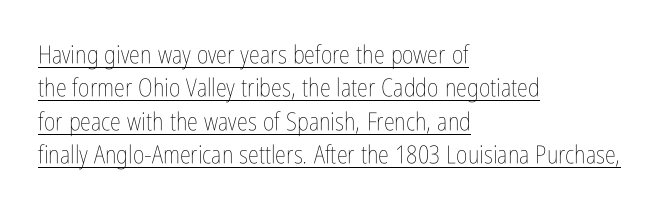
The image shows 25 px text type, upright; set left-aligned, normal line spacing (1.34x), normal letter spacing, underlined.
